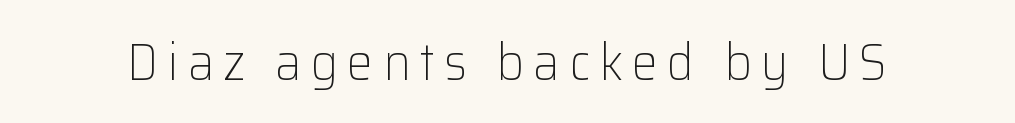
Has an underline been added? It has not. Ink coverage per letter is moderate at most. Every character sits straight up, as roman type does. Varying glyph widths throughout — classic text-font behaviour. The text was rendered using a sans face with plain stroke endings.
